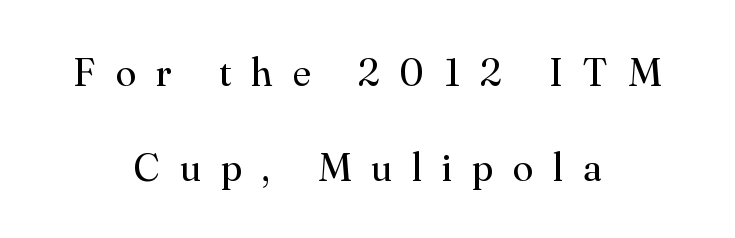
The image shows 41 px regular-weight serif type, upright; set centered, loose line spacing (2.32x), unusually wide letter spacing (+0.5 em), not underlined; medium stroke contrast and a small x-height.
